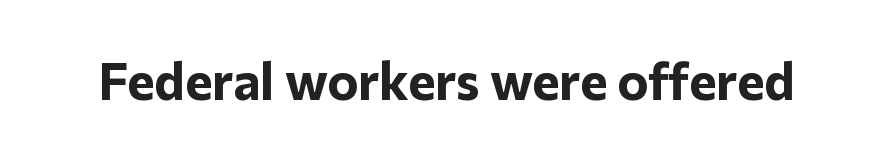
The face used here is rendered with its standard letterfit. Does the weight exceed regular? Yes, all the way to bold. Do the characters align in a grid? No, the font is proportional. Designer's note — italics off, roman on. Observe the absence of serifs on each vertical stroke in this sample. Plain, unruled lines of type.
